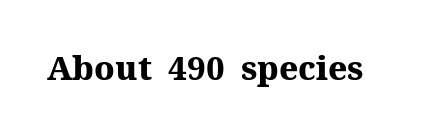
The image shows 33 px heavy serif type, upright; set normal letter spacing, not underlined; medium stroke contrast and a medium x-height.
